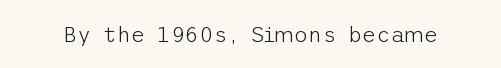
The space directly below the letters is spotless. Quick note: not italic, upright. The line texture is even and compact thanks to regular tracking. These glyphs show unthickened strokes, regular width or finer.
